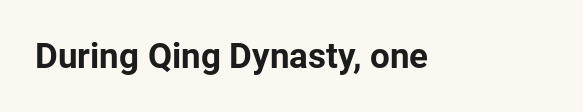
Tall strokes in this sample are plumb rather than angled. Varying glyph widths throughout — classic text-font behaviour. Default kerning and tracking; the words read as compact shapes. Its strokes are broad and dark, the hallmark of bold type. Quick note: underline off.
